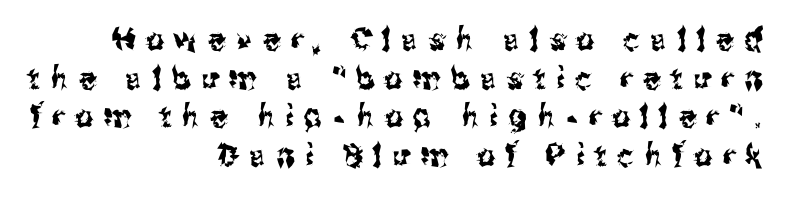
Q: Is the text italic (slanted)? A: No, it is upright.
Q: Is the typeface a serif or a sans-serif typeface? A: Sans-serif.
Q: Is the text underlined? A: No.
Q: How is the paragraph aligned? A: Right-aligned.
Q: Is the spacing between letters normal or unusually wide? A: Unusually wide.
Q: Is the spacing between lines tight, normal or loose? A: Normal.
Q: Width (condensed, normal, or wide)? A: Condensed.
Q: Stroke contrast? A: Medium.
Q: x-height? A: Medium.
Q: Monospaced? A: No.
